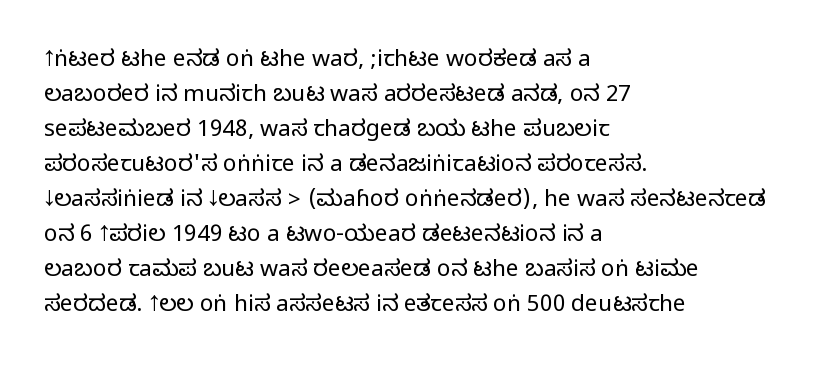
The image shows 23 px text type, upright; set left-aligned, normal line spacing (1.52x), normal letter spacing, not underlined.
